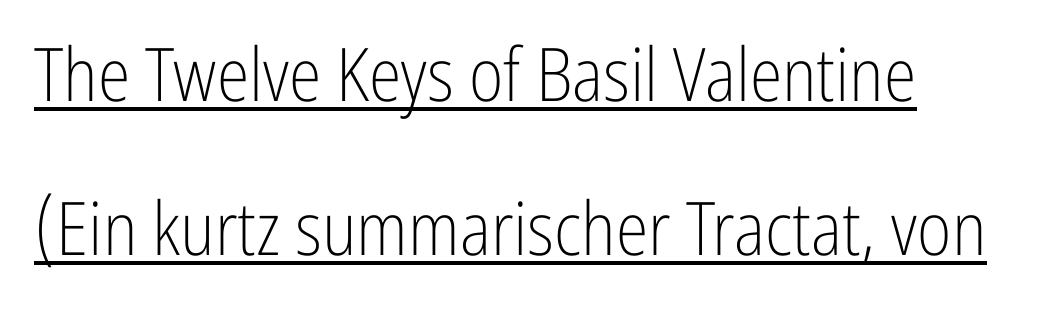
Q: Is the text bold? A: No.
Q: Is the text italic (slanted)? A: No, it is upright.
Q: Is the typeface a serif or a sans-serif typeface? A: Sans-serif.
Q: Is the text underlined? A: Yes.
Q: How is the paragraph aligned? A: Left-aligned.
Q: Is the spacing between letters normal or unusually wide? A: Normal.
Q: Is the spacing between lines tight, normal or loose? A: Loose.
Q: Width (condensed, normal, or wide)? A: Condensed.
Q: Stroke contrast? A: Low.
Q: x-height? A: Medium.
Q: Monospaced? A: No.
